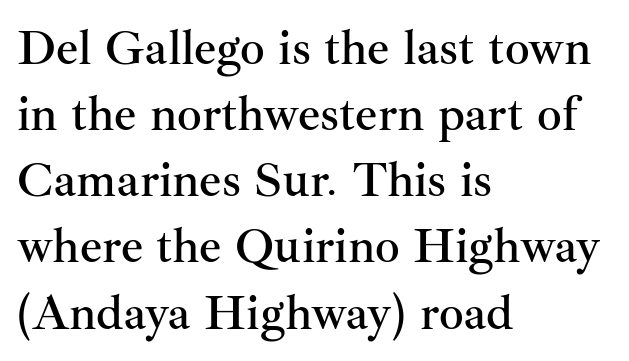
{"serif": "yes", "italic": "no", "width": "normal", "stroke_contrast": "medium", "x_height": "small", "monospaced": "no", "underline": "no", "align": "left", "line_spacing": "normal", "line_spacing_ratio": 1.35, "letter_spacing": "normal", "letter_spacing_em": 0.0, "glyph_px": 49}
